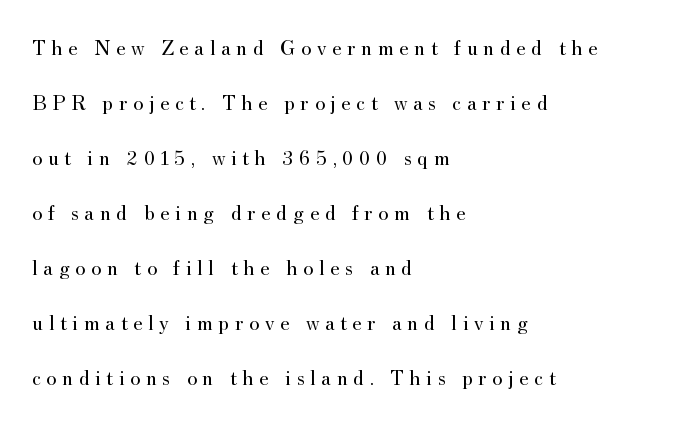
The ragged edge is on the right, which tells us the setting is flush left. Quick note: underline off. There is plenty of visible air inserted between adjacent glyphs. Successive baselines arrive slowly, with a big drop between each. Weight: in the light-to-regular range.
